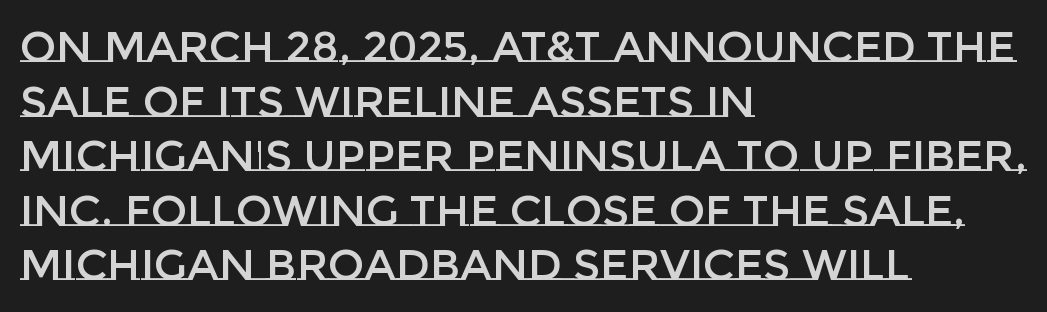
{"italic": "no", "width": "normal", "stroke_contrast": "low", "x_height": "large", "monospaced": "no", "underline": "no", "align": "left", "line_spacing": "normal", "line_spacing_ratio": 1.27, "letter_spacing": "normal", "letter_spacing_em": 0.0, "glyph_px": 43}
